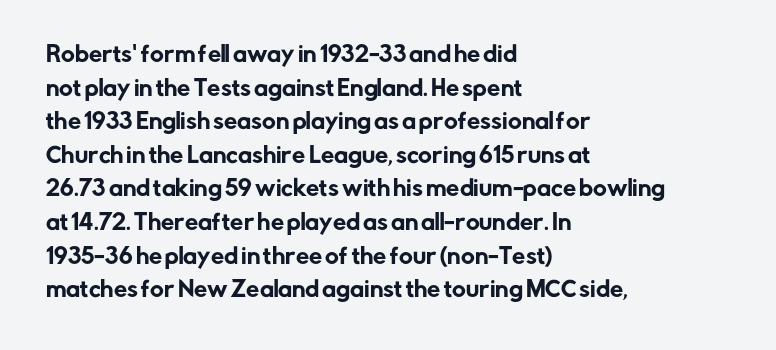
{"italic": "no", "underline": "no", "align": "left", "line_spacing": "normal", "line_spacing_ratio": 1.6, "letter_spacing": "normal", "letter_spacing_em": 0.0, "glyph_px": 21}
